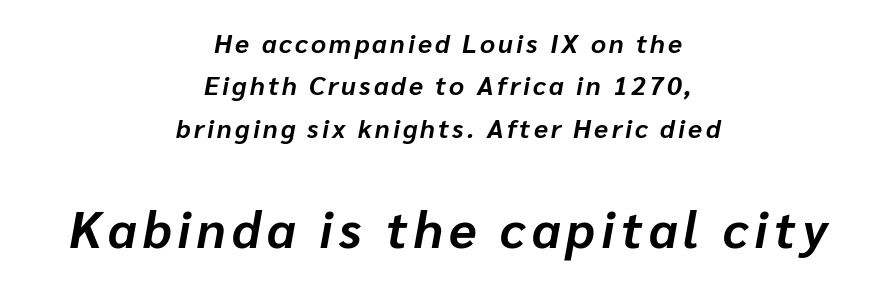
{"italic": "yes", "lean": "right", "slant_degrees": 10, "bold": "yes", "weight": "bold", "width": "normal", "stroke_contrast": "low", "x_height": "medium", "monospaced": "no", "underline": "no", "align": "center", "line_spacing": "normal", "line_spacing_ratio": 1.63, "larger_block": "second", "size_ratio": 1.96, "glyph_px": 51}
